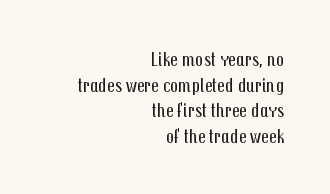
{"italic": "no", "bold": "no", "underline": "no", "align": "right", "line_spacing": "normal", "line_spacing_ratio": 1.28, "letter_spacing": "normal", "letter_spacing_em": 0.0, "glyph_px": 20}
